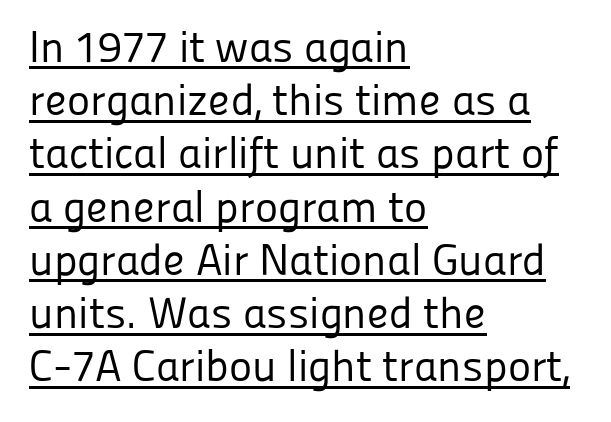
The image shows 44 px regular-weight sans-serif type, upright; set left-aligned, line spacing 1.21x, normal letter spacing, underlined; low stroke contrast and a medium x-height.
